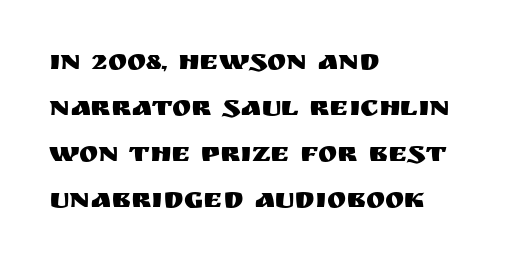
If you drew a line through each stem, it would be perfectly vertical. Think of a printed novel: that variable character pitch is what you see here. Compared with a centered layout, this one pins lines to the left instead. These lines keep a tight, regular rhythm from letter to letter. Each new line begins a customary step beneath the previous one.
